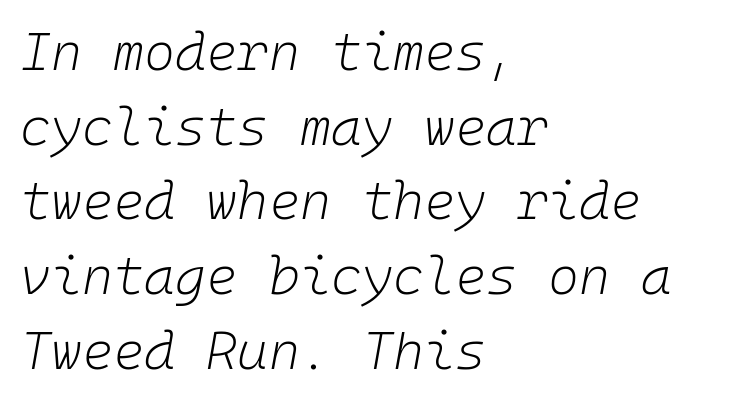
Leading matches the norm, producing a regular column. The horizontal fit of the characters is conventional and even. A typesetter would call this monospace, since all characters share one set width. The passage shown leans; its letterforms are oblique.
